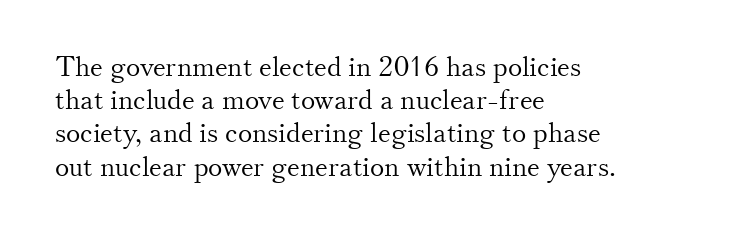
{"italic": "no", "bold": "no", "underline": "no", "align": "left", "line_spacing_ratio": 1.23, "letter_spacing": "normal", "letter_spacing_em": 0.0, "glyph_px": 27}
